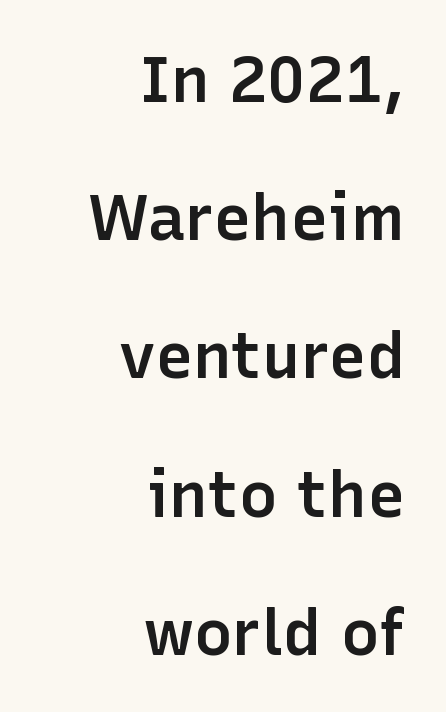
Q: Is the text bold? A: Semi-bold.
Q: Is the text italic (slanted)? A: No, it is upright.
Q: Is the typeface a serif or a sans-serif typeface? A: Sans-serif.
Q: Is the text underlined? A: No.
Q: How is the paragraph aligned? A: Right-aligned.
Q: Is the spacing between letters normal or unusually wide? A: Normal.
Q: Is the spacing between lines tight, normal or loose? A: Loose.
Q: Width (condensed, normal, or wide)? A: Normal.
Q: Stroke contrast? A: Low.
Q: x-height? A: Medium.
Q: Monospaced? A: No.
